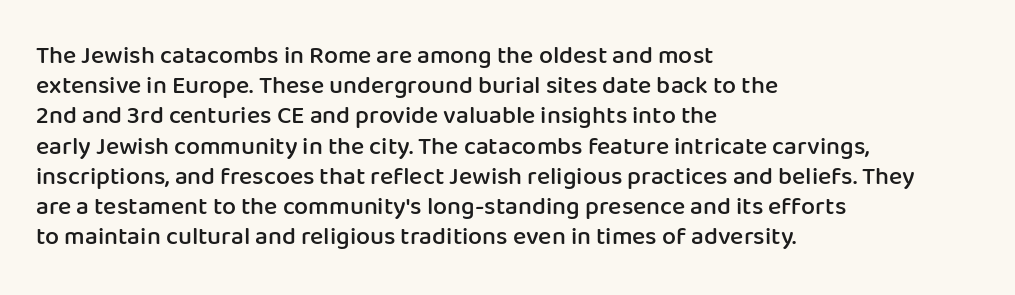
Q: Is the text bold? A: Semi-bold.
Q: Is the text italic (slanted)? A: No, it is upright.
Q: Is the text underlined? A: No.
Q: How is the paragraph aligned? A: Left-aligned.
Q: Is the spacing between letters normal or unusually wide? A: Normal.
